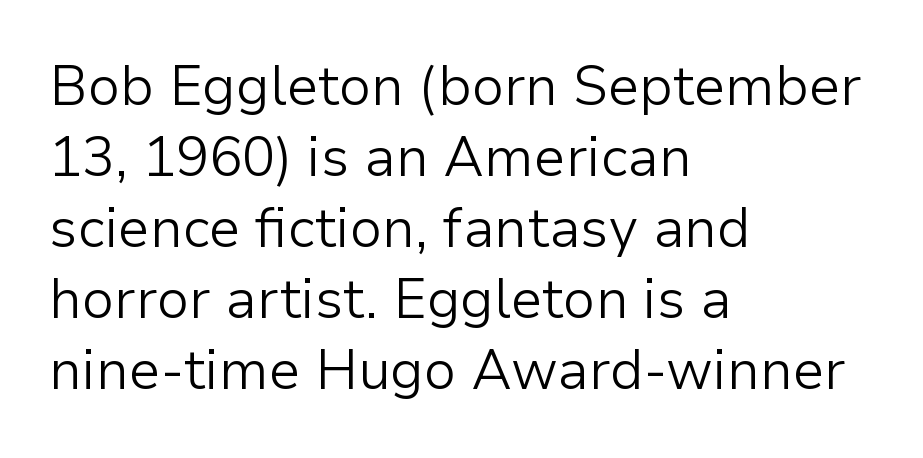
The image shows 55 px light sans-serif type, upright; set left-aligned, normal line spacing (1.29x), normal letter spacing, not underlined; low stroke contrast and a medium x-height.
